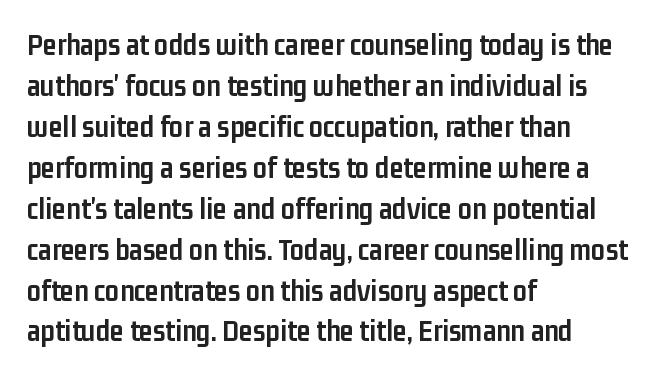
The image shows 31 px semibold, condensed sans-serif type, upright; set left-aligned, normal line spacing (1.32x), normal letter spacing, not underlined; low stroke contrast and a medium x-height.
